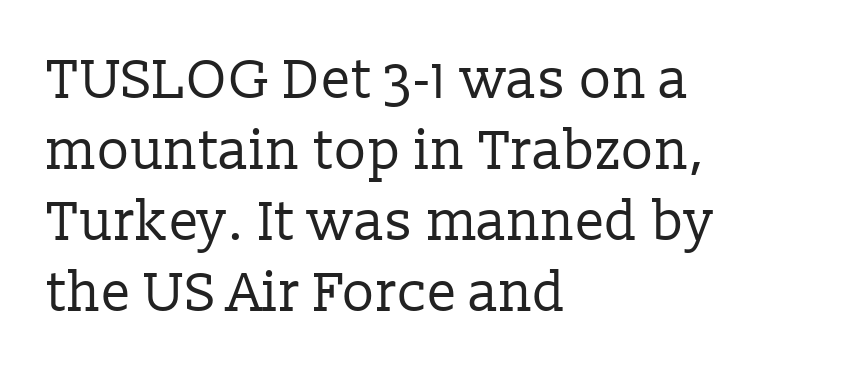
The passage shown is typeset with a serif family. In CSS terms this would be text-align: left. These lines keep a tight, regular rhythm from letter to letter. Tall strokes in this sample are plumb rather than angled.
